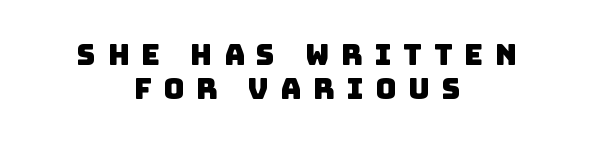
Q: Is the typeface a serif or a sans-serif typeface? A: Sans-serif.
Q: Is the text underlined? A: No.
Q: How is the paragraph aligned? A: Centered.
Q: Is the spacing between letters normal or unusually wide? A: Unusually wide.
Q: Width (condensed, normal, or wide)? A: Normal.
Q: Stroke contrast? A: Low.
Q: x-height? A: Large.
Q: Monospaced? A: No.
